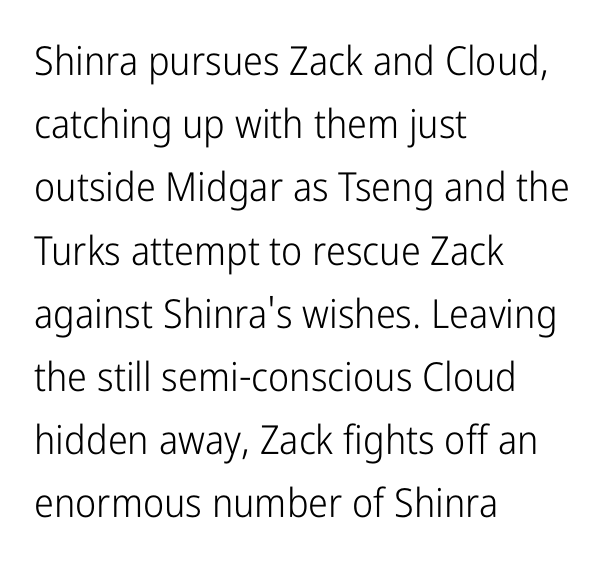
{"serif": "no", "italic": "no", "bold": "no", "weight": "light", "width": "condensed", "stroke_contrast": "low", "x_height": "medium", "monospaced": "no", "underline": "no", "align": "left", "line_spacing": "normal", "line_spacing_ratio": 1.58, "letter_spacing": "normal", "letter_spacing_em": 0.0, "glyph_px": 40}
